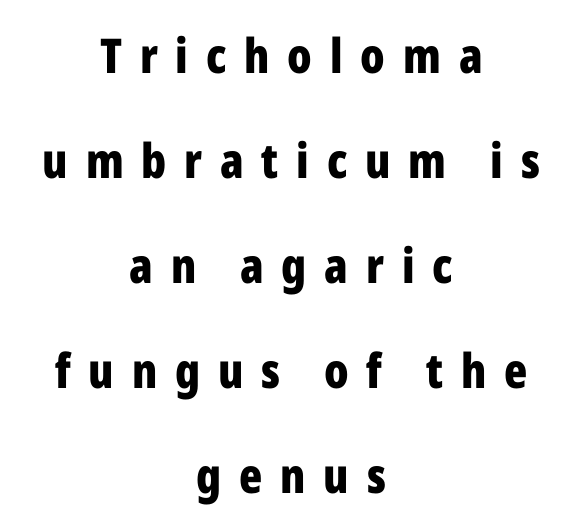
The lines in this sample share a center point and differ in where they start and stop. Characters remain perfectly vertical along every line. This sample trades compactness for vertical openness between lines. You could only call the tracking loose — the letters float apart. Varying glyph widths throughout — classic text-font behaviour.
